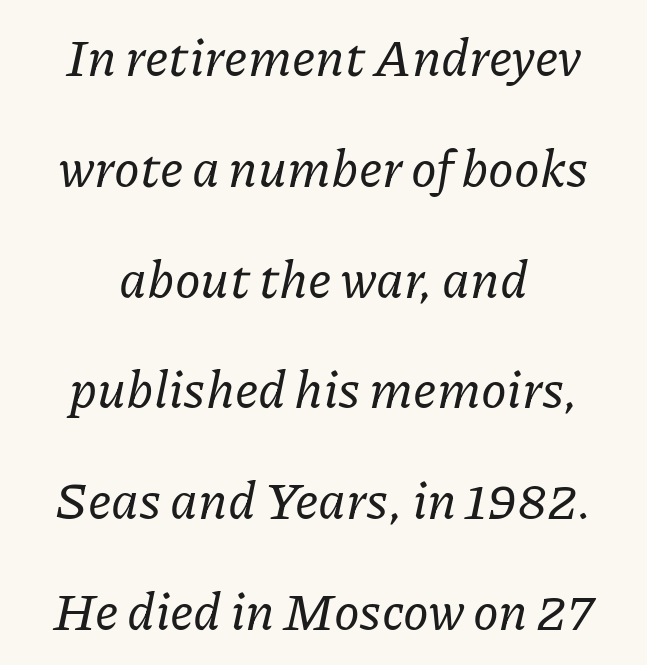
Q: Is the text italic (slanted)? A: Yes, it leans right by about 11 degrees.
Q: Is the typeface a serif or a sans-serif typeface? A: Serif.
Q: Is the text underlined? A: No.
Q: How is the paragraph aligned? A: Centered.
Q: Is the spacing between letters normal or unusually wide? A: Normal.
Q: Is the spacing between lines tight, normal or loose? A: Loose.
Q: Width (condensed, normal, or wide)? A: Normal.
Q: Stroke contrast? A: Low.
Q: x-height? A: Medium.
Q: Monospaced? A: No.
